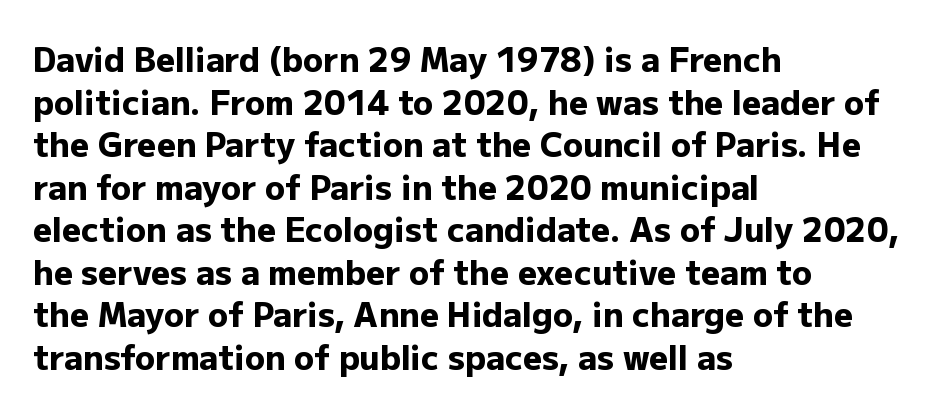
The image shows 33 px heavy sans-serif type, upright; set left-aligned, normal line spacing (1.29x), normal letter spacing, not underlined; low stroke contrast and a medium x-height.
